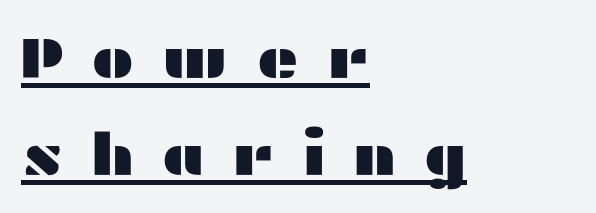
Emphasis is given by a line drawn under the lettering. Glyph-to-glyph distance is far greater than everyday printed text. Varying glyph widths throughout — classic text-font behaviour. Is there much room between lines? A standard amount, neither cramped nor airy. Alignment: flush left.
